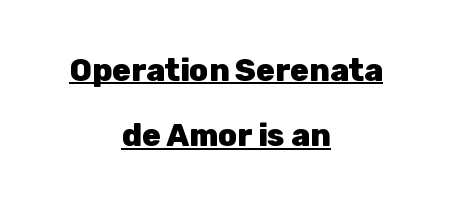
The image shows 31 px heavy sans-serif type, upright; set centered, loose line spacing (2.11x), normal letter spacing, underlined; low stroke contrast and a medium x-height.
